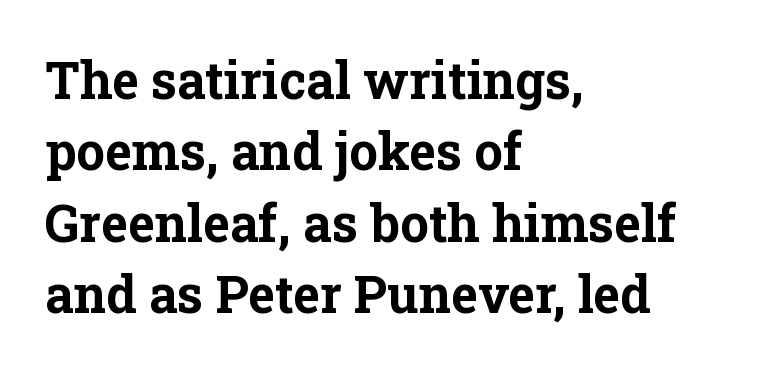
No word sits above an underline. Observe the ordinary spacing: letters are neighbours, not strangers. Spacing verdict: proportional, widths tailored to each character. Every character sits straight up, as roman type does. Regarding leading, the lines here are spaced in the standard way. The typesetter chose a ragged-right arrangement here.
